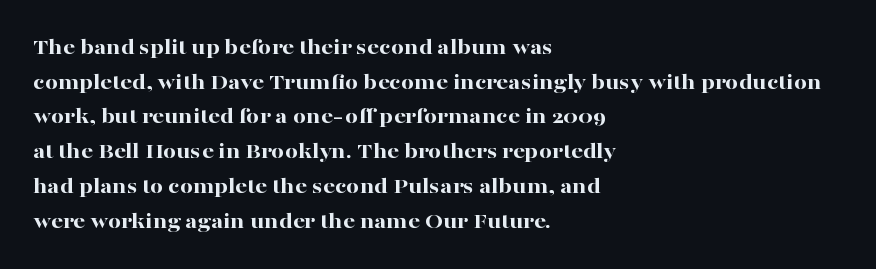
The image shows 23 px bold type, upright; set left-aligned, normal line spacing (1.51x), normal letter spacing, not underlined.
